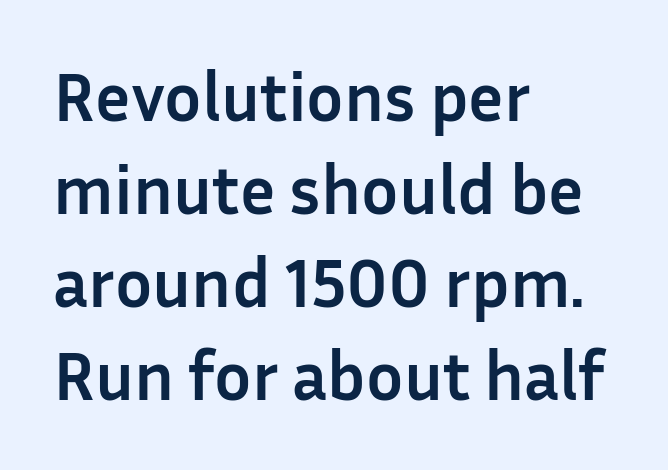
The image shows 69 px semibold sans-serif type, upright; set left-aligned, normal line spacing (1.35x), normal letter spacing, not underlined; low stroke contrast and a medium x-height.
